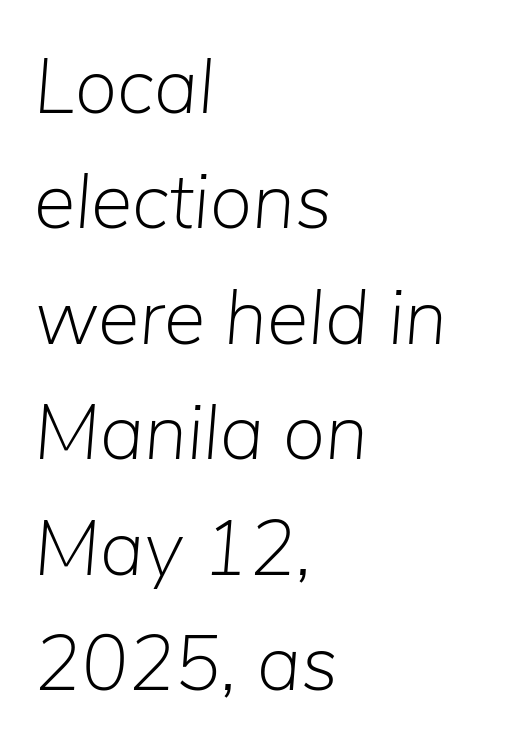
The image shows 78 px light type, italic (leaning right); set left-aligned, normal line spacing (1.48x), normal letter spacing, not underlined; low stroke contrast and a medium x-height.
